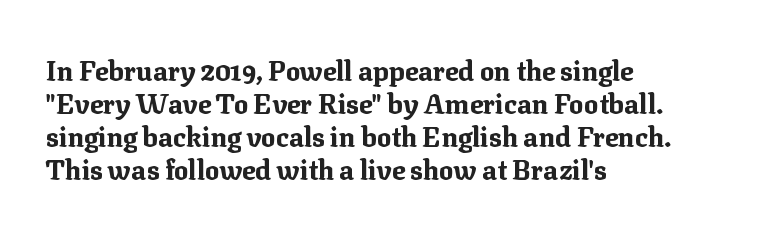
The image shows 27 px bold type, upright; set left-aligned, line spacing 1.22x, normal letter spacing, not underlined.
